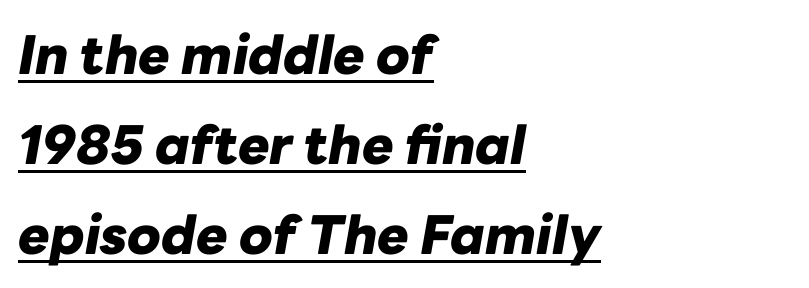
The image shows 53 px heavy type, italic (leaning right); set left-aligned, normal line spacing (1.7x), normal letter spacing, underlined; low stroke contrast and a medium x-height.
